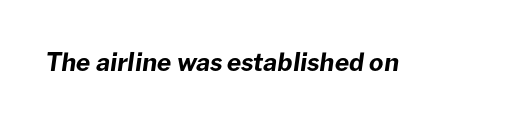
The image shows 25 px bold type, italic (leaning right); set normal letter spacing, not underlined.
